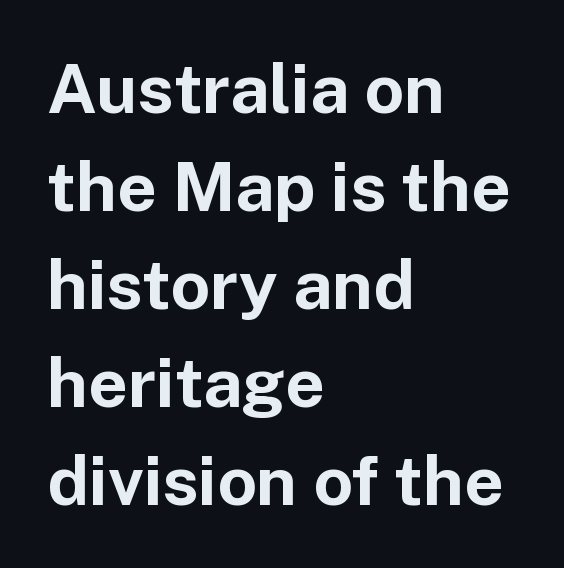
Q: Is the text bold? A: Yes.
Q: Is the text italic (slanted)? A: No, it is upright.
Q: Is the typeface a serif or a sans-serif typeface? A: Sans-serif.
Q: Is the text underlined? A: No.
Q: How is the paragraph aligned? A: Left-aligned.
Q: Is the spacing between letters normal or unusually wide? A: Normal.
Q: Is the spacing between lines tight, normal or loose? A: Normal.
Q: Width (condensed, normal, or wide)? A: Normal.
Q: Stroke contrast? A: Low.
Q: x-height? A: Medium.
Q: Monospaced? A: No.
